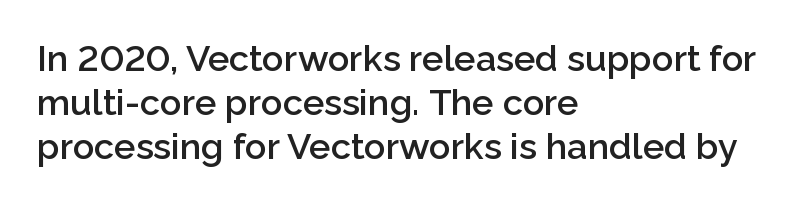
The image shows 36 px semibold sans-serif type, upright; set left-aligned, line spacing 1.22x, normal letter spacing, not underlined; low stroke contrast and a medium x-height.
